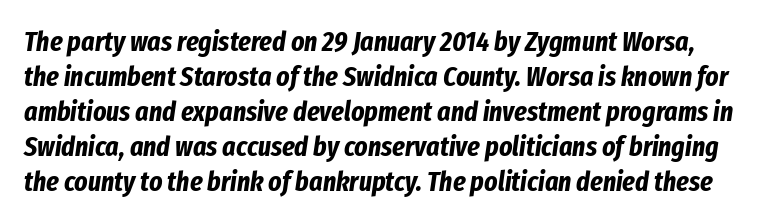
Q: Is the text bold? A: Yes.
Q: Is the text italic (slanted)? A: Yes, it leans right by about 8 degrees.
Q: Is the text underlined? A: No.
Q: Is the spacing between letters normal or unusually wide? A: Normal.
Q: Is the spacing between lines tight, normal or loose? A: Normal.
Q: Width (condensed, normal, or wide)? A: Condensed.
Q: Stroke contrast? A: Low.
Q: x-height? A: Medium.
Q: Monospaced? A: No.
